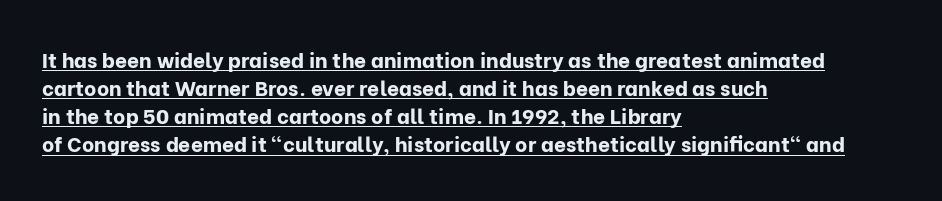
{"italic": "no", "bold": "yes", "underline": "yes", "align": "left", "line_spacing": "normal", "line_spacing_ratio": 1.34, "letter_spacing": "normal", "letter_spacing_em": 0.0, "glyph_px": 21}
